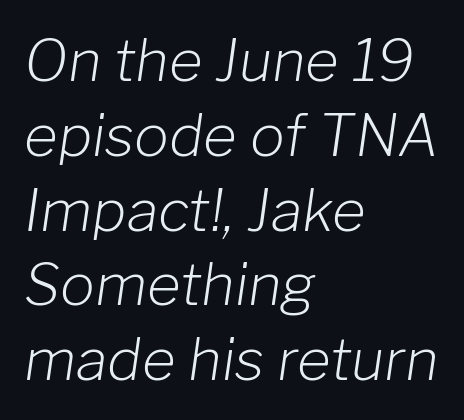
The image shows 58 px light type, italic (leaning right); set left-aligned, normal line spacing (1.29x), normal letter spacing, not underlined; low stroke contrast and a medium x-height.
